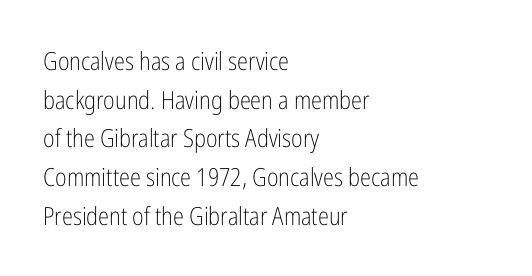
Notice how descenders clear the ascenders below comfortably — that's standard leading. Posture: vertical. Letter spacing: default. This rendering uses left alignment, leaving the right contour irregular.
